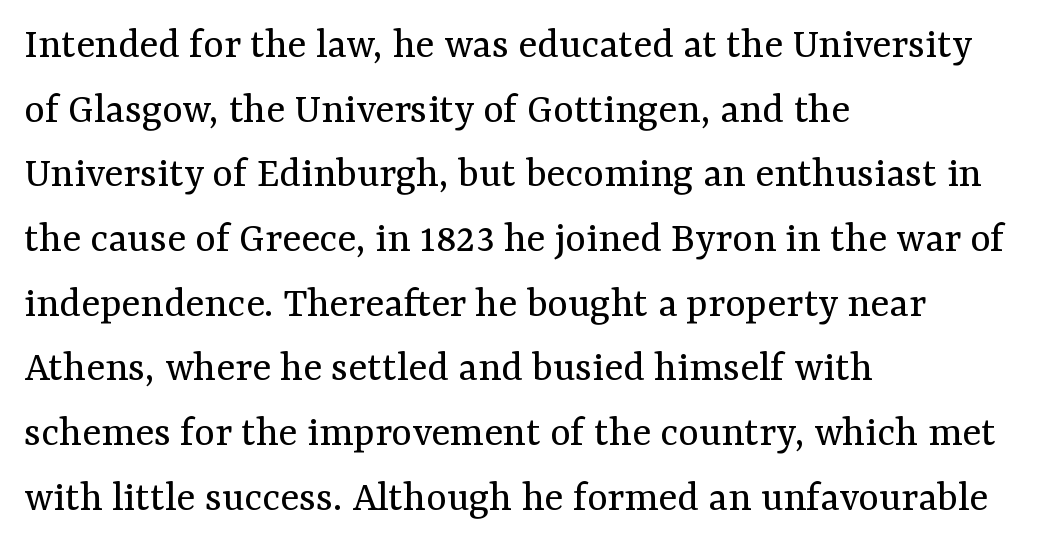
{"serif": "yes", "italic": "no", "bold": "no", "weight": "regular", "width": "normal", "stroke_contrast": "medium", "x_height": "medium", "monospaced": "no", "underline": "no", "align": "left", "line_spacing": "normal", "line_spacing_ratio": 1.47, "letter_spacing": "normal", "letter_spacing_em": 0.0, "glyph_px": 44}
